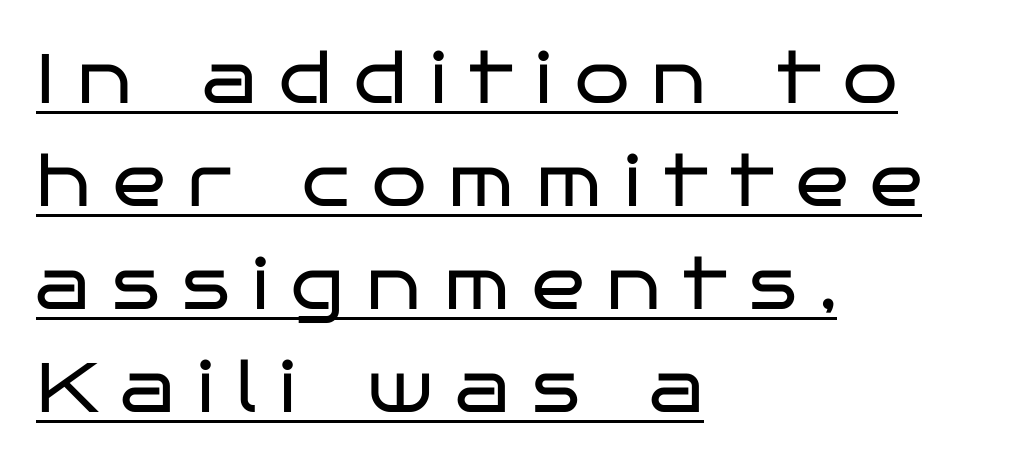
{"serif": "no", "italic": "no", "bold": "no", "weight": "regular", "width": "wide", "stroke_contrast": "low", "x_height": "large", "monospaced": "no", "underline": "yes", "align": "left", "line_spacing": "normal", "line_spacing_ratio": 1.47, "letter_spacing": "wide", "letter_spacing_em": 0.32, "glyph_px": 70}
